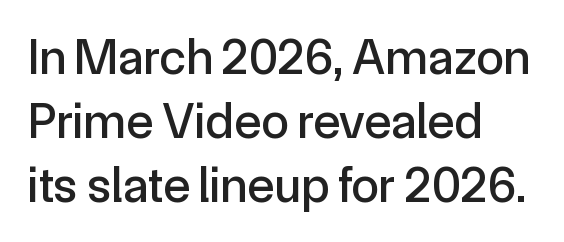
{"serif": "no", "italic": "no", "width": "normal", "x_height": "medium", "monospaced": "no", "underline": "no", "align": "left", "line_spacing": "normal", "line_spacing_ratio": 1.28, "letter_spacing": "normal", "letter_spacing_em": 0.0, "glyph_px": 50}
